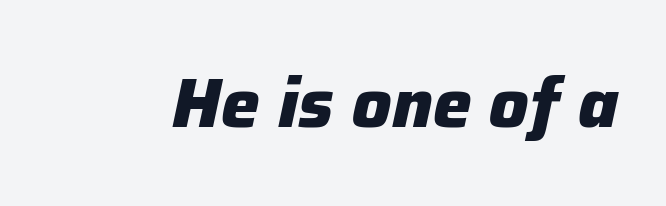
A clean baseline with only descenders dipping below it. These lines are rendered in a variable-pitch font. The typesetting leans heavy: a genuine bold. Compared with ordinary roman type, these characters are visibly tilted. How are the letters spaced? Ordinarily, with no added tracking.
